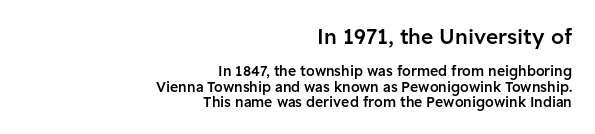
{"italic": "no", "bold": "semi", "underline": "no", "align": "right", "line_spacing": "tight", "line_spacing_ratio": 1.08, "letter_spacing": "normal", "letter_spacing_em": 0.0, "larger_block": "first", "size_ratio": 1.5, "glyph_px": 21}
